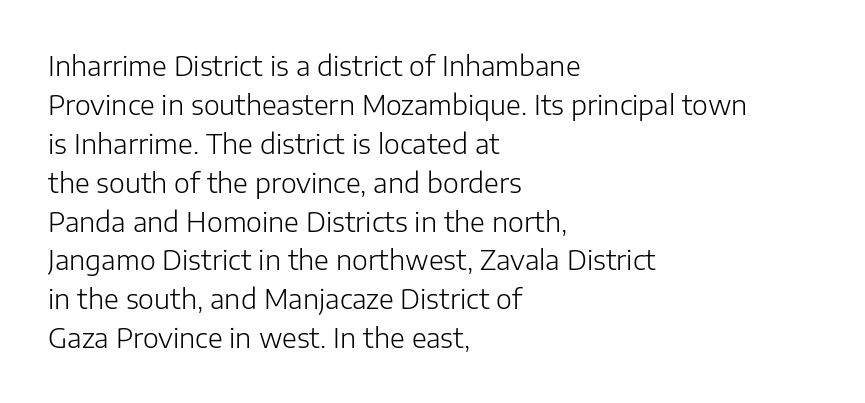
The image shows 27 px text type, upright; set left-aligned, normal line spacing (1.44x), normal letter spacing, not underlined.
